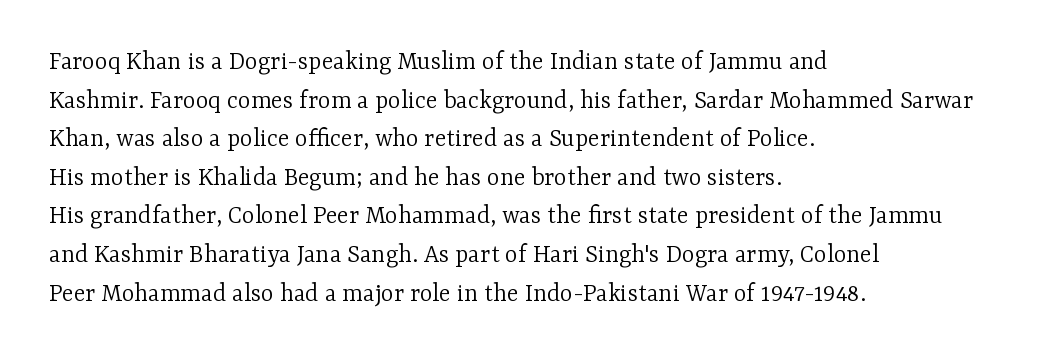
The image shows 27 px text type, upright; set left-aligned, normal line spacing (1.43x), normal letter spacing, not underlined.
